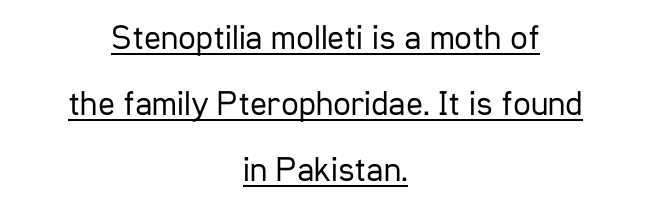
Q: Is the text bold? A: No.
Q: Is the text italic (slanted)? A: No, it is upright.
Q: Is the typeface a serif or a sans-serif typeface? A: Sans-serif.
Q: Is the text underlined? A: Yes.
Q: How is the paragraph aligned? A: Centered.
Q: Is the spacing between letters normal or unusually wide? A: Normal.
Q: Width (condensed, normal, or wide)? A: Condensed.
Q: Stroke contrast? A: Low.
Q: x-height? A: Medium.
Q: Monospaced? A: No.
